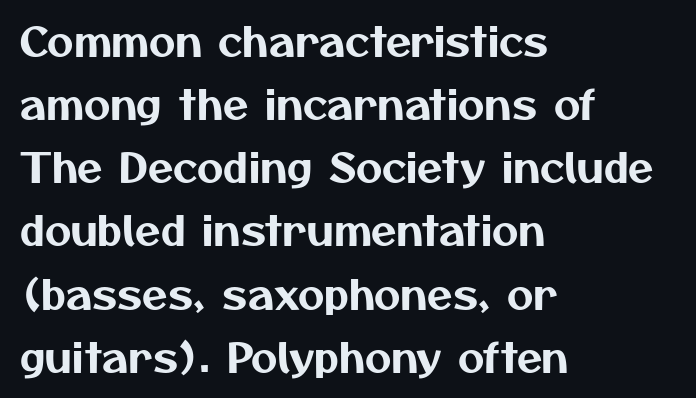
Horizontally, the lines are justified to the leading edge only. Just letters on the line, the space beneath them empty. The letters advance in unequal steps, a hallmark of proportional type. Default kerning and tracking; the words read as compact shapes.
